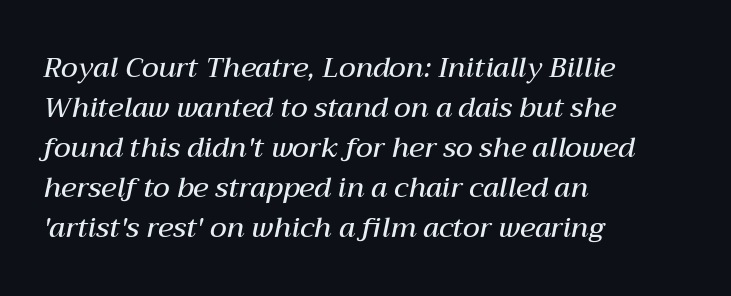
The image shows 28 px semibold type, italic (leaning right); set left-aligned, normal line spacing (1.43x), normal letter spacing, not underlined; medium stroke contrast and a medium x-height.
